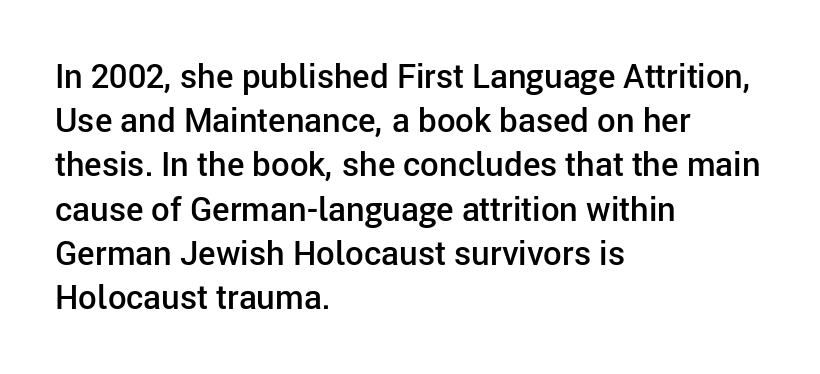
{"serif": "no", "italic": "no", "bold": "semi", "weight": "semibold", "width": "normal", "stroke_contrast": "low", "x_height": "medium", "monospaced": "no", "underline": "no", "align": "left", "line_spacing": "normal", "line_spacing_ratio": 1.34, "letter_spacing": "normal", "letter_spacing_em": 0.0, "glyph_px": 33}
